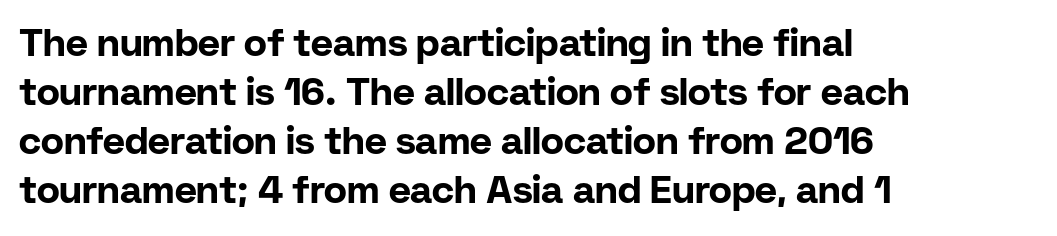
{"serif": "no", "italic": "no", "bold": "yes", "weight": "bold", "width": "normal", "stroke_contrast": "low", "x_height": "medium", "monospaced": "no", "underline": "no", "align": "left", "line_spacing": "normal", "line_spacing_ratio": 1.29, "letter_spacing": "normal", "letter_spacing_em": 0.0, "glyph_px": 38}
